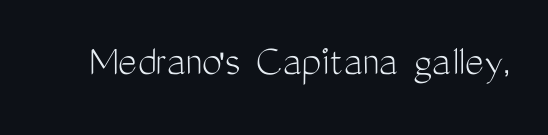
{"serif": "no", "italic": "no", "bold": "no", "weight": "light", "width": "condensed", "stroke_contrast": "medium", "x_height": "medium", "monospaced": "no", "underline": "no", "letter_spacing": "normal", "letter_spacing_em": 0.0, "glyph_px": 45}
